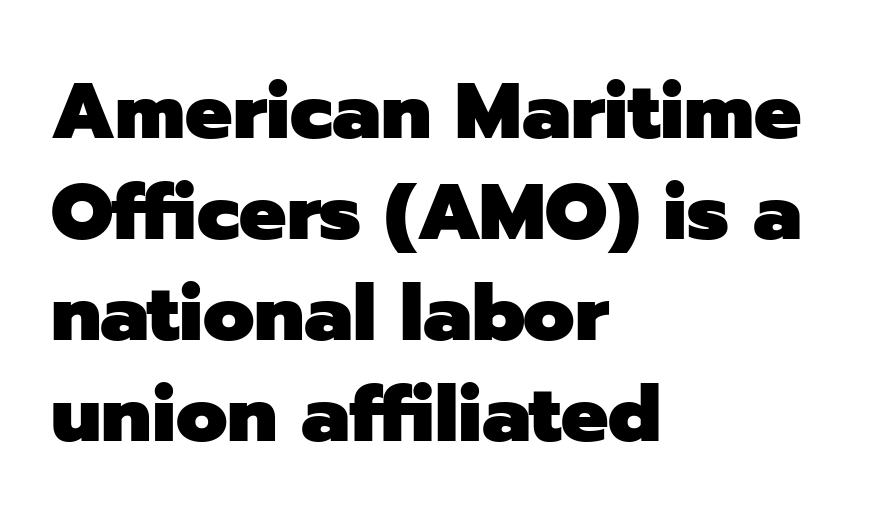
{"serif": "no", "italic": "no", "bold": "yes", "weight": "heavy", "width": "normal", "stroke_contrast": "low", "x_height": "medium", "monospaced": "no", "underline": "no", "align": "left", "line_spacing": "normal", "line_spacing_ratio": 1.28, "letter_spacing": "normal", "letter_spacing_em": 0.0, "glyph_px": 79}
